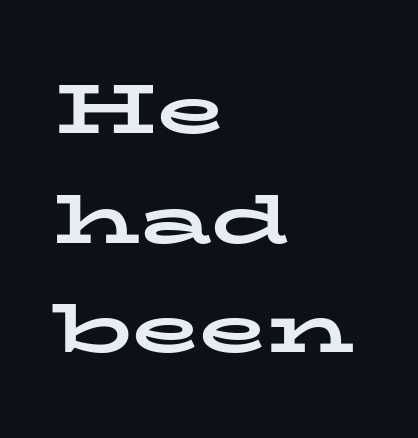
Q: Is the text bold? A: Yes.
Q: Is the text italic (slanted)? A: No, it is upright.
Q: Is the typeface a serif or a sans-serif typeface? A: Serif.
Q: Is the text underlined? A: No.
Q: How is the paragraph aligned? A: Left-aligned.
Q: Is the spacing between letters normal or unusually wide? A: Normal.
Q: Is the spacing between lines tight, normal or loose? A: Normal.
Q: Width (condensed, normal, or wide)? A: Wide.
Q: Stroke contrast? A: Low.
Q: x-height? A: Medium.
Q: Monospaced? A: No.
